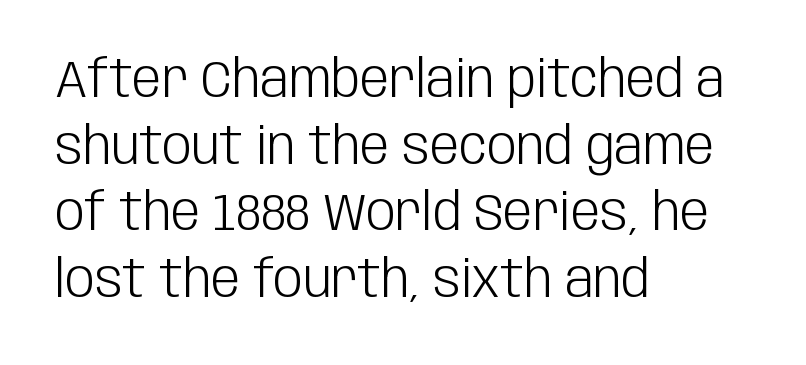
Q: Is the text bold? A: No.
Q: Is the text italic (slanted)? A: No, it is upright.
Q: Is the typeface a serif or a sans-serif typeface? A: Sans-serif.
Q: Is the text underlined? A: No.
Q: How is the paragraph aligned? A: Left-aligned.
Q: Is the spacing between letters normal or unusually wide? A: Normal.
Q: Is the spacing between lines tight, normal or loose? A: Normal.
Q: Width (condensed, normal, or wide)? A: Condensed.
Q: Stroke contrast? A: Low.
Q: x-height? A: Large.
Q: Monospaced? A: No.
